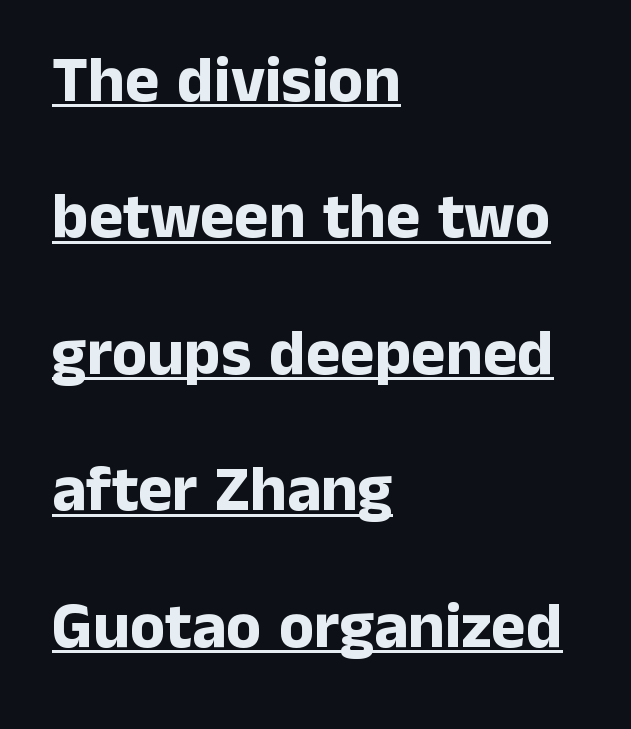
Q: Is the text bold? A: Yes.
Q: Is the text italic (slanted)? A: No, it is upright.
Q: Is the typeface a serif or a sans-serif typeface? A: Sans-serif.
Q: Is the text underlined? A: Yes.
Q: How is the paragraph aligned? A: Left-aligned.
Q: Is the spacing between letters normal or unusually wide? A: Normal.
Q: Is the spacing between lines tight, normal or loose? A: Loose.
Q: Width (condensed, normal, or wide)? A: Normal.
Q: Stroke contrast? A: Low.
Q: x-height? A: Medium.
Q: Monospaced? A: No.
